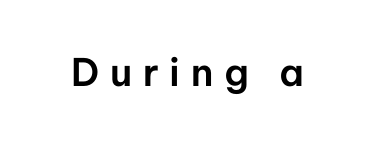
The image shows 38 px sans-serif type, upright; set unusually wide letter spacing (+0.28 em), not underlined; low stroke contrast and a medium x-height.
